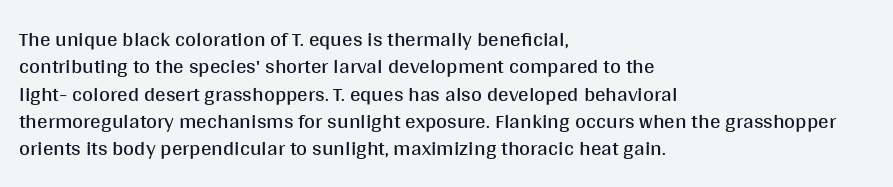
Reading down the block, your eye returns to a fixed left position each line. The weight tops out at a normal text grade. Interline gaps are of average width in this sample. The letters sit at their default tracking, neither squeezed nor spread.
